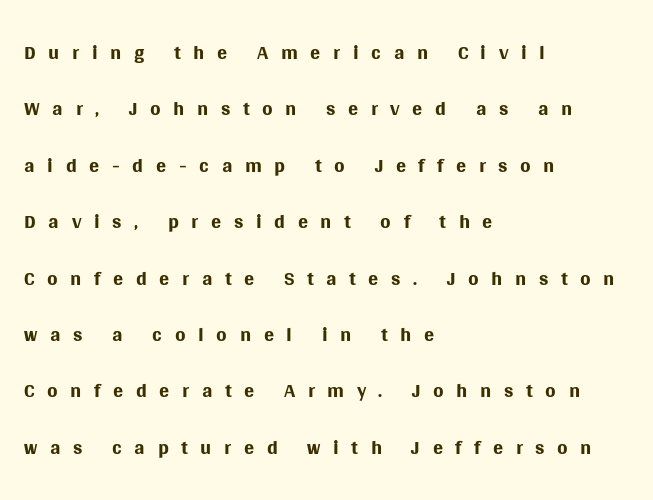
The face looks like a standard text weight, possibly lighter. The passage shown has open, widely tracked lettering throughout. The string is rendered with underlining switched off. A sans-serif font was chosen for this passage. Do the characters align in a grid? No, the font is proportional.
